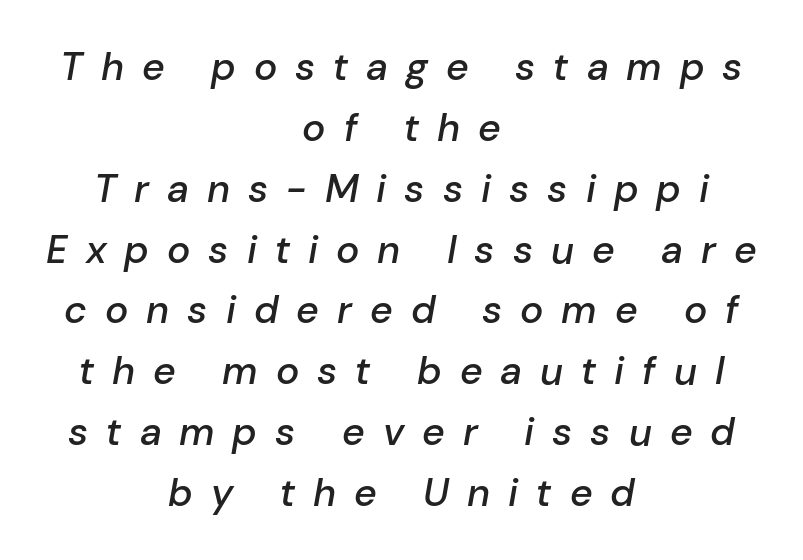
Spacing verdict: proportional, widths tailored to each character. Check the space under the baseline: it is left empty. A semibold gives these letters moderate extra thickness, short of bold. Tracking value appears strongly positive — letters spread wide. These lines are centered, leaving both edges ragged. What's the leading like? Ordinary, nothing unusual.
